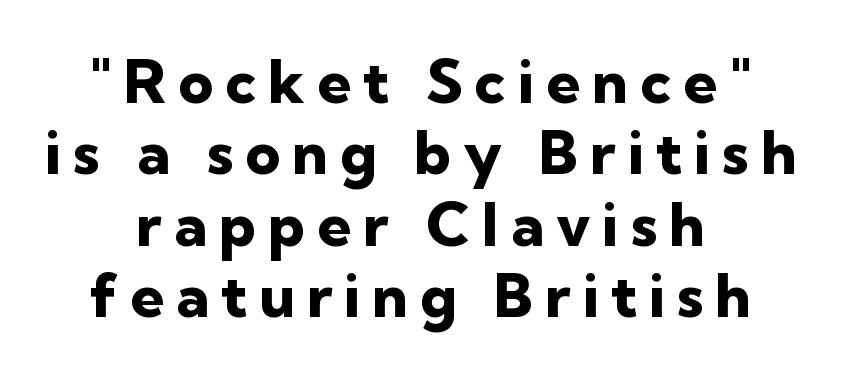
Q: Is the text bold? A: Yes.
Q: Is the text italic (slanted)? A: No, it is upright.
Q: Is the typeface a serif or a sans-serif typeface? A: Sans-serif.
Q: Is the text underlined? A: No.
Q: How is the paragraph aligned? A: Centered.
Q: Is the spacing between letters normal or unusually wide? A: Unusually wide.
Q: Width (condensed, normal, or wide)? A: Normal.
Q: Stroke contrast? A: Low.
Q: x-height? A: Medium.
Q: Monospaced? A: No.
